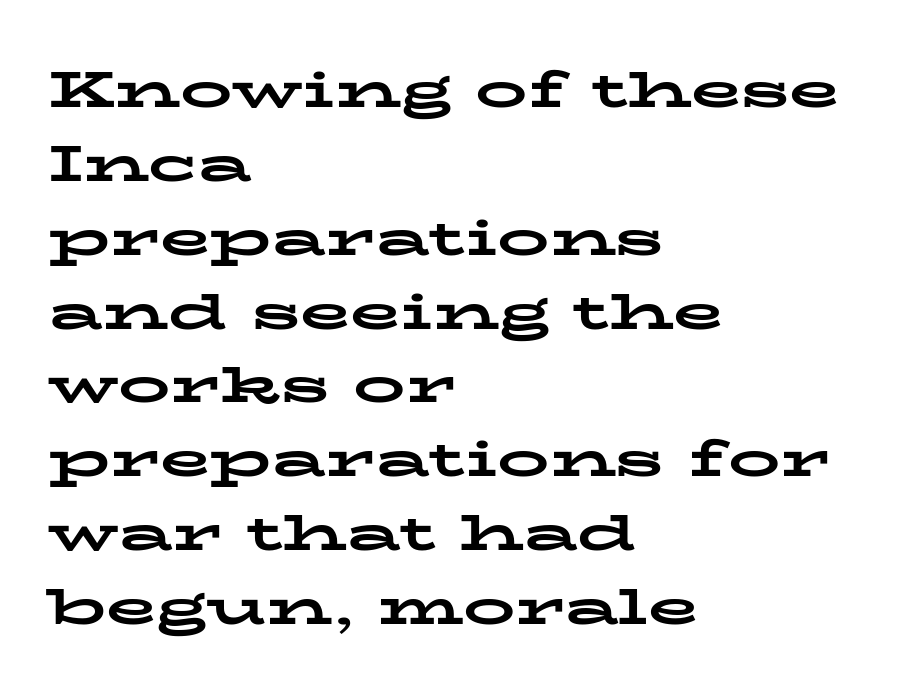
The image shows 52 px bold, wide serif type, upright; set left-aligned, normal line spacing (1.42x), normal letter spacing, not underlined; low stroke contrast and a medium x-height.
